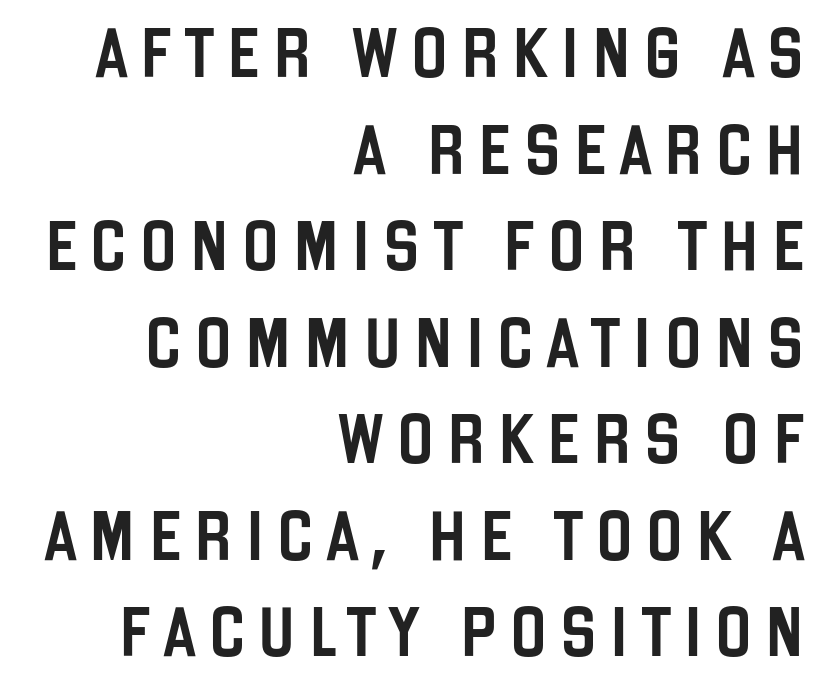
Q: Is the text italic (slanted)? A: No, it is upright.
Q: Is the typeface a serif or a sans-serif typeface? A: Sans-serif.
Q: Is the text underlined? A: No.
Q: How is the paragraph aligned? A: Right-aligned.
Q: Is the spacing between letters normal or unusually wide? A: Unusually wide.
Q: Is the spacing between lines tight, normal or loose? A: Loose.
Q: Width (condensed, normal, or wide)? A: Condensed.
Q: Stroke contrast? A: Low.
Q: x-height? A: Large.
Q: Monospaced? A: No.
